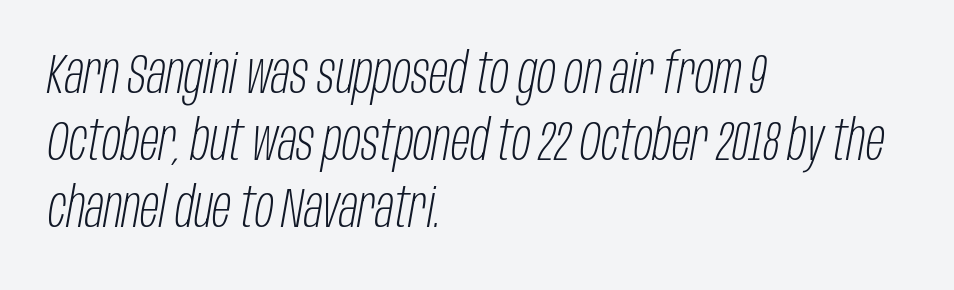
Q: Is the text bold? A: No.
Q: Is the text italic (slanted)? A: Yes, it leans right by about 10 degrees.
Q: Is the text underlined? A: No.
Q: How is the paragraph aligned? A: Left-aligned.
Q: Is the spacing between letters normal or unusually wide? A: Normal.
Q: Width (condensed, normal, or wide)? A: Condensed.
Q: Stroke contrast? A: Low.
Q: x-height? A: Large.
Q: Monospaced? A: No.
